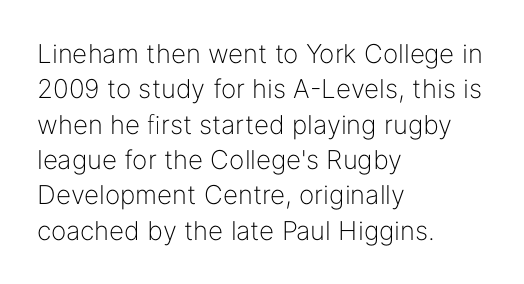
The image shows 26 px text type, upright; set left-aligned, normal line spacing (1.36x), normal letter spacing, not underlined.
